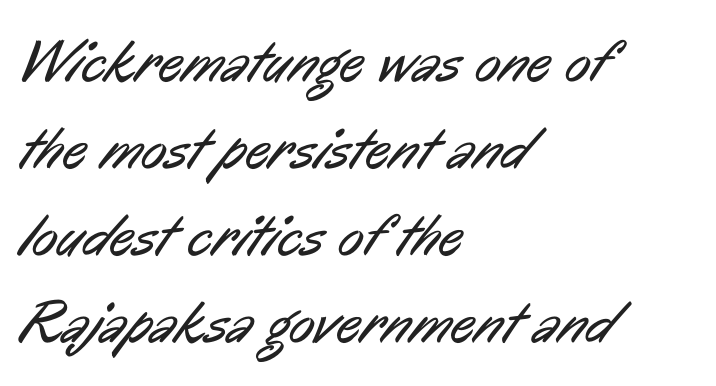
{"serif": "no", "bold": "no", "weight": "regular", "width": "condensed", "stroke_contrast": "low", "x_height": "medium", "monospaced": "no", "underline": "no", "align": "left", "line_spacing": "normal", "line_spacing_ratio": 1.45, "letter_spacing": "normal", "letter_spacing_em": 0.0, "glyph_px": 60}
